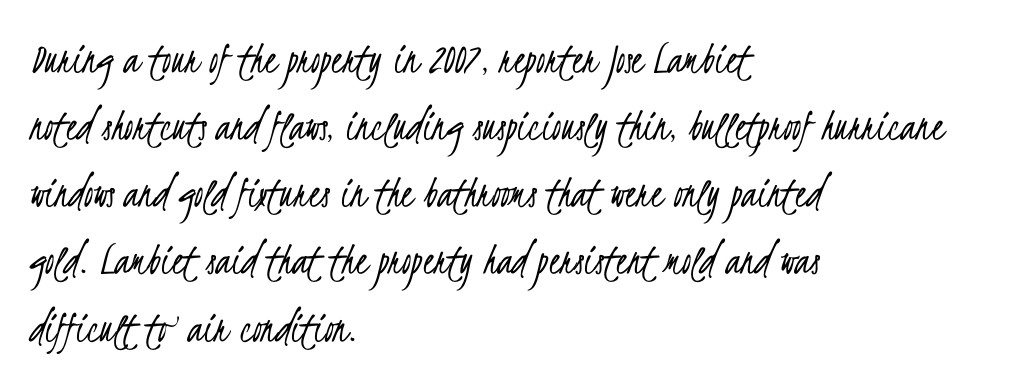
Q: Is the text bold? A: No.
Q: Is the typeface a serif or a sans-serif typeface? A: Sans-serif.
Q: Is the text underlined? A: No.
Q: How is the paragraph aligned? A: Left-aligned.
Q: Is the spacing between letters normal or unusually wide? A: Normal.
Q: Is the spacing between lines tight, normal or loose? A: Normal.
Q: Width (condensed, normal, or wide)? A: Condensed.
Q: Stroke contrast? A: Low.
Q: x-height? A: Small.
Q: Monospaced? A: No.
